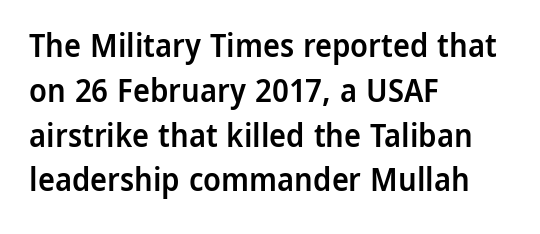
{"serif": "no", "italic": "no", "bold": "semi", "weight": "semibold", "width": "normal", "stroke_contrast": "low", "x_height": "medium", "monospaced": "no", "underline": "no", "align": "left", "line_spacing": "normal", "line_spacing_ratio": 1.4, "letter_spacing": "normal", "letter_spacing_em": 0.0, "glyph_px": 32}
